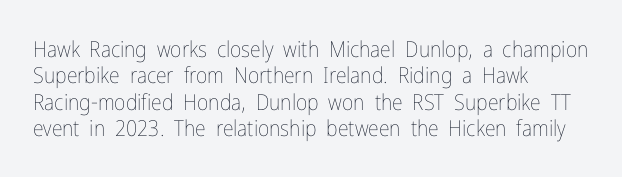
{"italic": "no", "bold": "no", "underline": "no", "align": "left", "line_spacing_ratio": 1.2, "letter_spacing": "normal", "letter_spacing_em": 0.0, "glyph_px": 22}
